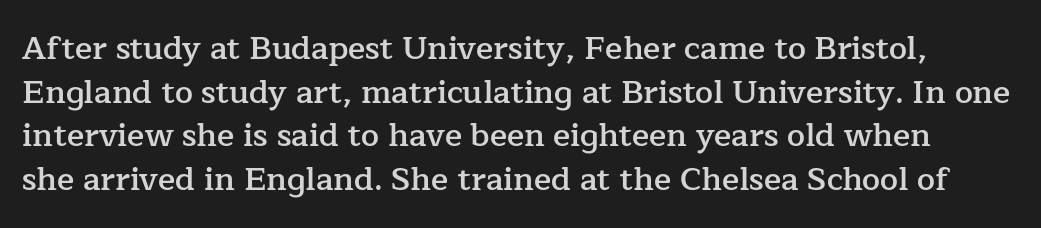
The image shows 32 px semibold serif type, upright; set normal line spacing (1.36x), normal letter spacing, not underlined; low stroke contrast and a medium x-height.
